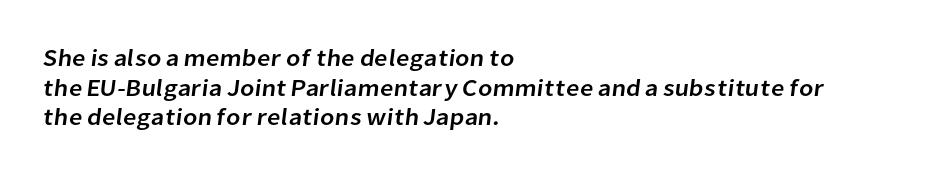
The image shows 24 px text type; set left-aligned, line spacing 1.23x, normal letter spacing, not underlined.
